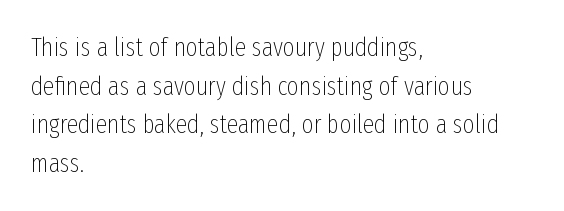
Q: Is the text bold? A: No.
Q: Is the text italic (slanted)? A: No, it is upright.
Q: Is the text underlined? A: No.
Q: How is the paragraph aligned? A: Left-aligned.
Q: Is the spacing between letters normal or unusually wide? A: Normal.
Q: Is the spacing between lines tight, normal or loose? A: Normal.
